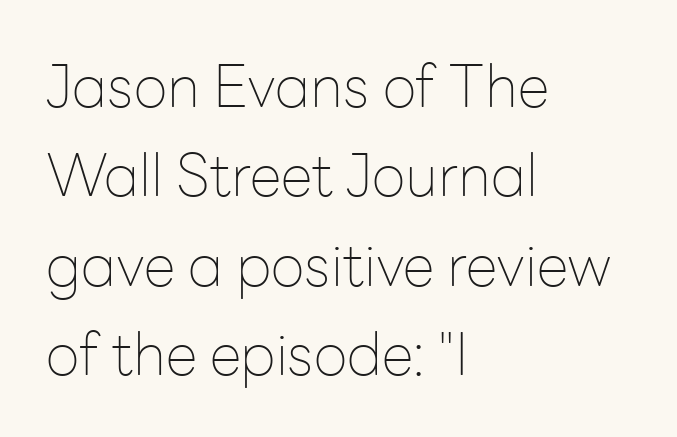
Q: Is the text bold? A: No.
Q: Is the text italic (slanted)? A: No, it is upright.
Q: Is the typeface a serif or a sans-serif typeface? A: Sans-serif.
Q: Is the text underlined? A: No.
Q: How is the paragraph aligned? A: Left-aligned.
Q: Is the spacing between letters normal or unusually wide? A: Normal.
Q: Is the spacing between lines tight, normal or loose? A: Normal.
Q: Width (condensed, normal, or wide)? A: Normal.
Q: Stroke contrast? A: Low.
Q: x-height? A: Medium.
Q: Monospaced? A: No.
